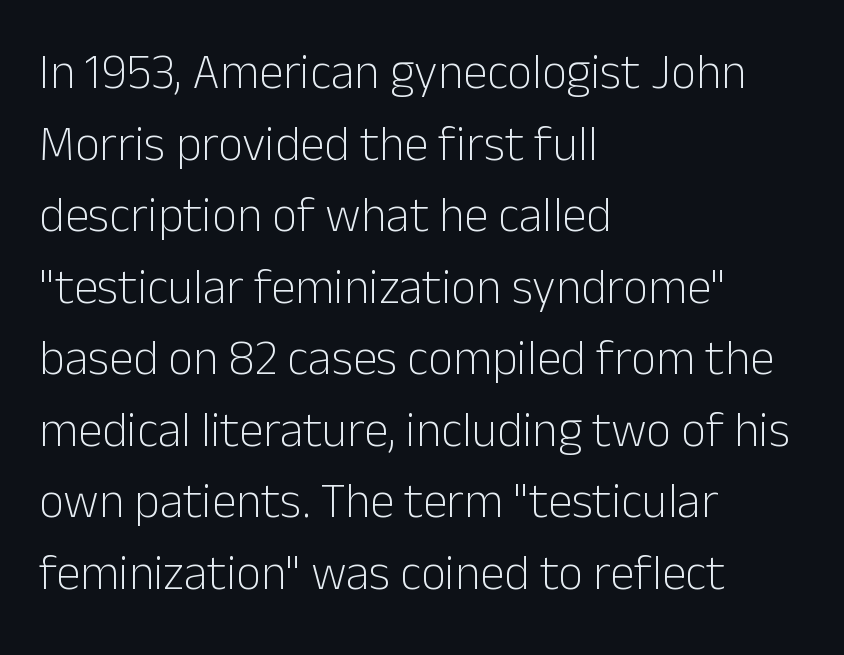
The rendering keeps characters at their native spacing. Any mark beneath the type? The region is blank. Note the varied advance widths — an 'i' is clearly narrower than an 'm'. A classic flush-left, rag-right setting is used for this passage. Unlike a traditional serif, this face leaves its strokes unadorned. No chunkiness to these letters — they're not bold.
